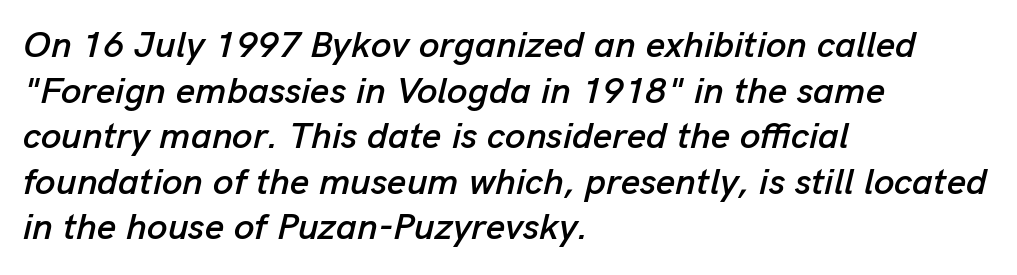
{"italic": "yes", "lean": "right", "slant_degrees": 13, "width": "normal", "stroke_contrast": "low", "x_height": "medium", "monospaced": "no", "underline": "no", "align": "left", "line_spacing_ratio": 1.23, "letter_spacing": "normal", "letter_spacing_em": 0.0, "glyph_px": 37}
